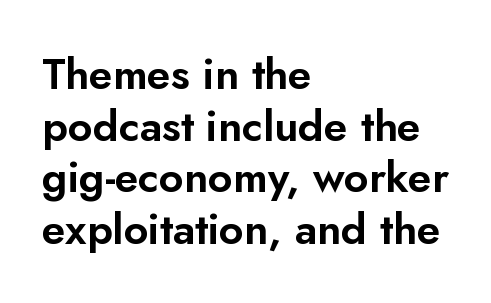
Q: Is the text italic (slanted)? A: No, it is upright.
Q: Is the typeface a serif or a sans-serif typeface? A: Sans-serif.
Q: Is the text underlined? A: No.
Q: How is the paragraph aligned? A: Left-aligned.
Q: Is the spacing between letters normal or unusually wide? A: Normal.
Q: Width (condensed, normal, or wide)? A: Normal.
Q: Stroke contrast? A: Low.
Q: x-height? A: Small.
Q: Monospaced? A: No.
